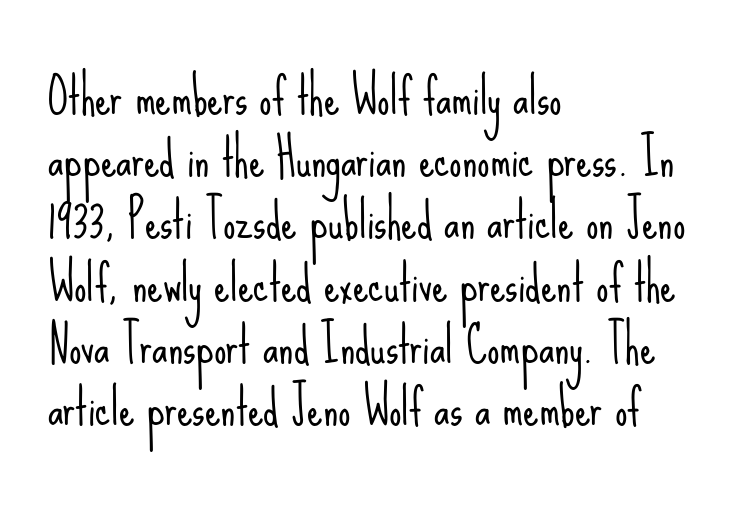
Q: Is the text bold? A: No.
Q: Is the text italic (slanted)? A: No, it is upright.
Q: Is the typeface a serif or a sans-serif typeface? A: Sans-serif.
Q: Is the text underlined? A: No.
Q: How is the paragraph aligned? A: Left-aligned.
Q: Is the spacing between letters normal or unusually wide? A: Normal.
Q: Is the spacing between lines tight, normal or loose? A: Normal.
Q: Width (condensed, normal, or wide)? A: Condensed.
Q: Stroke contrast? A: Low.
Q: x-height? A: Small.
Q: Monospaced? A: No.
